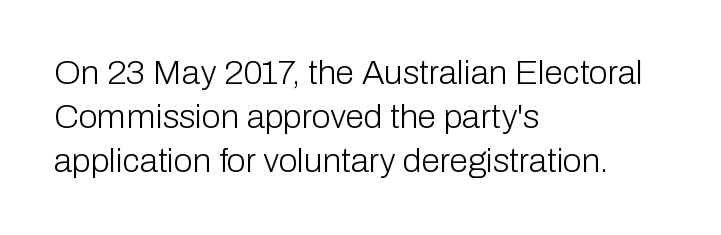
{"serif": "no", "italic": "no", "bold": "no", "weight": "light", "width": "normal", "stroke_contrast": "low", "x_height": "medium", "monospaced": "no", "underline": "no", "align": "left", "line_spacing": "normal", "line_spacing_ratio": 1.3, "letter_spacing": "normal", "letter_spacing_em": 0.0, "glyph_px": 34}
